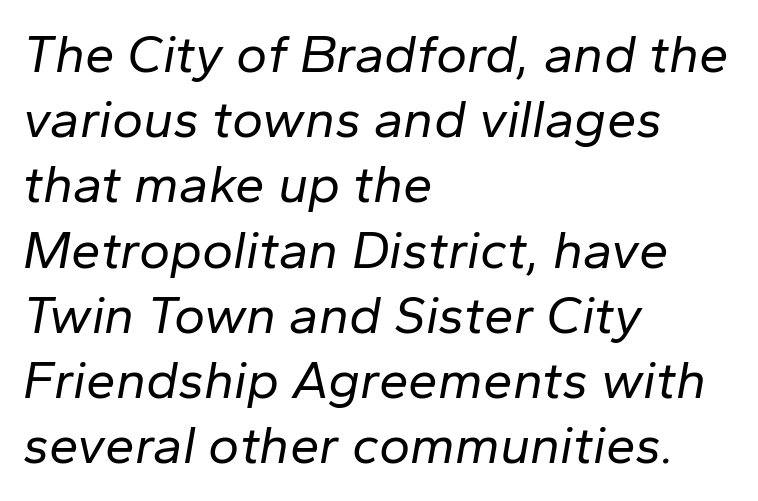
Do the characters align in a grid? No, the font is proportional. Underline: absent. The letters are slanted; this is an italic face. These lines stack with their left ends in a neat column. The passage shown has conventional tracking throughout. Weight: not bold — regular or lighter.
